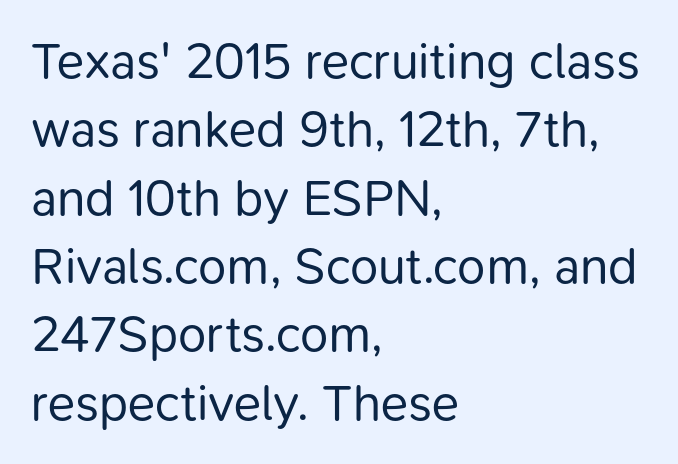
{"serif": "no", "italic": "no", "bold": "no", "weight": "regular", "width": "normal", "stroke_contrast": "low", "x_height": "medium", "monospaced": "no", "underline": "no", "align": "left", "line_spacing": "normal", "line_spacing_ratio": 1.34, "letter_spacing": "normal", "letter_spacing_em": 0.0, "glyph_px": 51}
